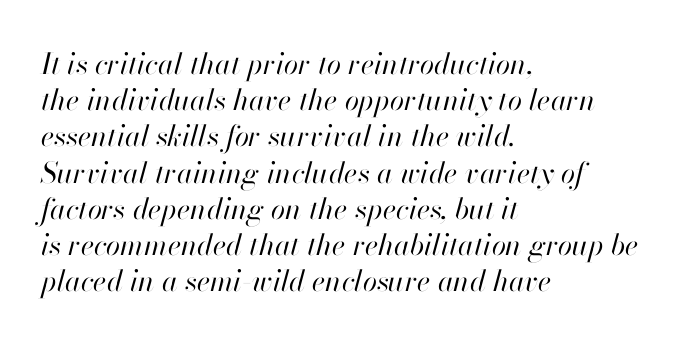
Q: Is the text bold? A: No.
Q: Is the text italic (slanted)? A: Yes, it leans right by about 13 degrees.
Q: Is the text underlined? A: No.
Q: How is the paragraph aligned? A: Left-aligned.
Q: Is the spacing between letters normal or unusually wide? A: Normal.
Q: Is the spacing between lines tight, normal or loose? A: Normal.
Q: Width (condensed, normal, or wide)? A: Normal.
Q: Stroke contrast? A: High.
Q: x-height? A: Small.
Q: Monospaced? A: No.
